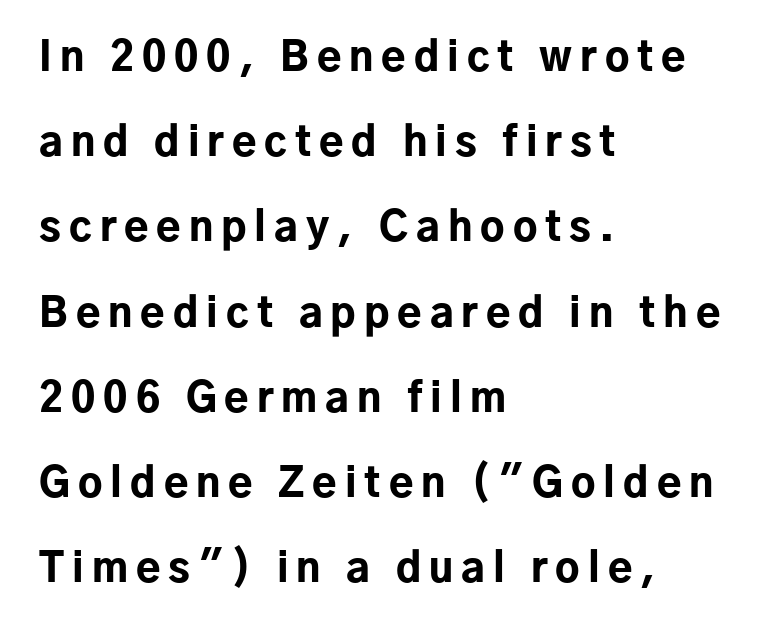
Q: Is the text bold? A: Yes.
Q: Is the text italic (slanted)? A: No, it is upright.
Q: Is the typeface a serif or a sans-serif typeface? A: Sans-serif.
Q: Is the text underlined? A: No.
Q: How is the paragraph aligned? A: Left-aligned.
Q: Is the spacing between letters normal or unusually wide? A: Unusually wide.
Q: Is the spacing between lines tight, normal or loose? A: Loose.
Q: Width (condensed, normal, or wide)? A: Normal.
Q: Stroke contrast? A: Low.
Q: x-height? A: Medium.
Q: Monospaced? A: No.
